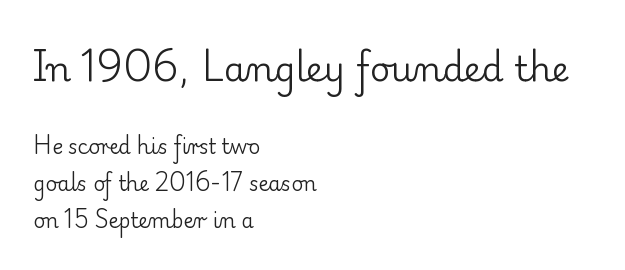
The image shows 35 px regular-weight serif type, upright; set left-aligned, line spacing 1.85x, normal letter spacing, not underlined; the first (top) block is 1.75x larger; low stroke contrast and a small x-height.
